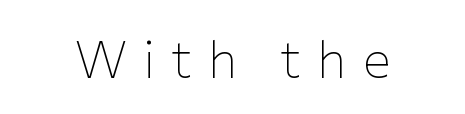
Q: Is the text bold? A: No.
Q: Is the text italic (slanted)? A: No, it is upright.
Q: Is the typeface a serif or a sans-serif typeface? A: Sans-serif.
Q: Is the text underlined? A: No.
Q: Is the spacing between letters normal or unusually wide? A: Unusually wide.
Q: Width (condensed, normal, or wide)? A: Normal.
Q: Stroke contrast? A: Low.
Q: x-height? A: Medium.
Q: Monospaced? A: No.
